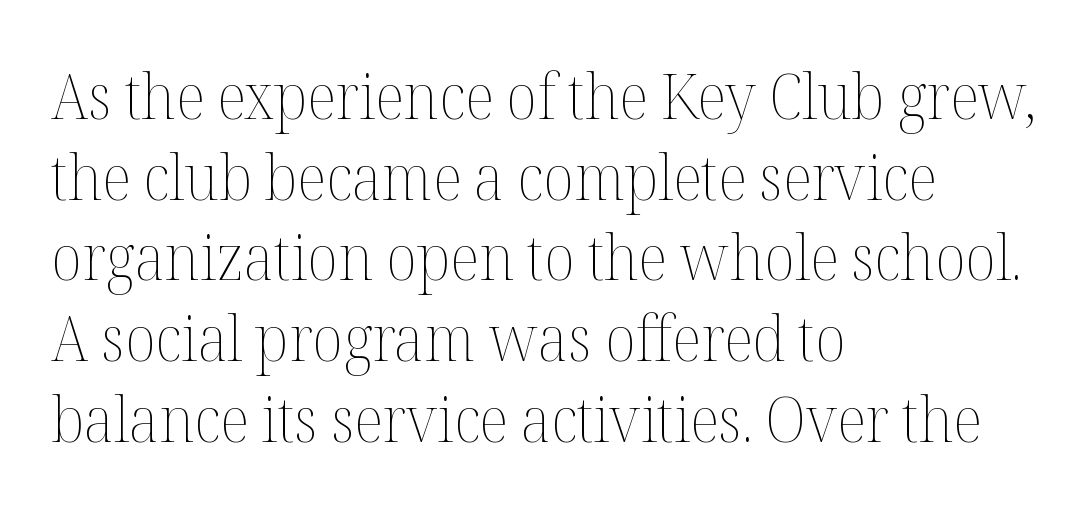
{"italic": "no", "bold": "no", "weight": "thin", "width": "normal", "stroke_contrast": "medium", "x_height": "medium", "monospaced": "no", "underline": "no", "align": "left", "line_spacing": "normal", "line_spacing_ratio": 1.28, "letter_spacing": "normal", "letter_spacing_em": 0.0, "glyph_px": 63}
